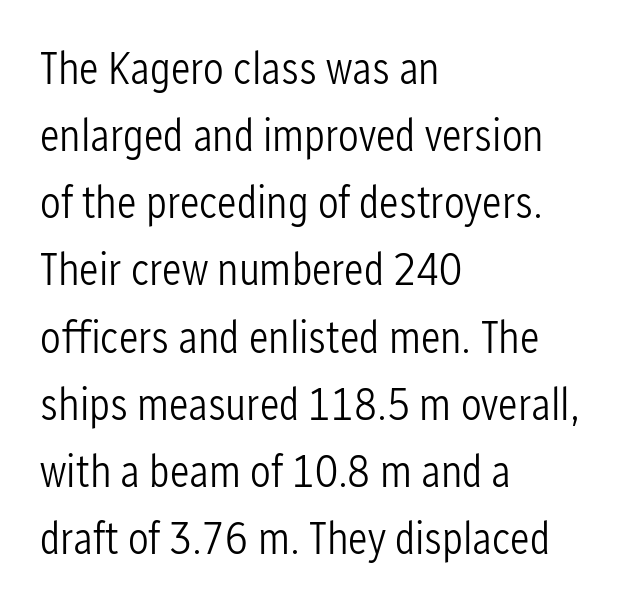
Serifs: no, the terminals of the letterforms are clean. Whoever set this chose a conventional vertical rhythm. The baseline area is clear. There is no visible air inserted between adjacent glyphs. This sample has the flowing, uneven cadence of proportional lettering. In terms of posture, this sample is upright.
